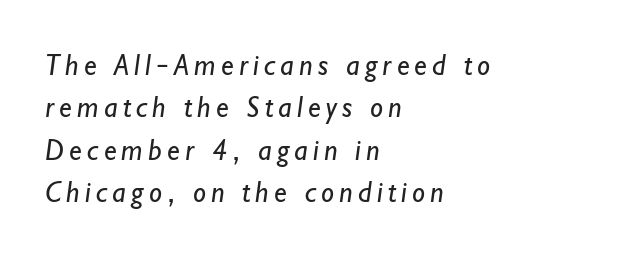
The image shows 29 px regular-weight sans-serif type; set left-aligned, normal line spacing (1.46x), not underlined; low stroke contrast and a small x-height.
